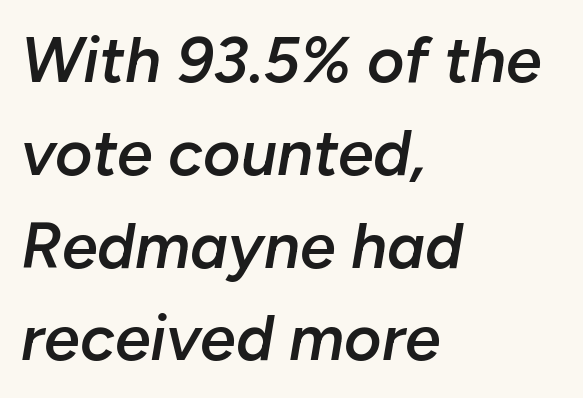
Q: Is the text bold? A: Semi-bold.
Q: Is the text italic (slanted)? A: Yes, it leans right by about 10 degrees.
Q: Is the text underlined? A: No.
Q: How is the paragraph aligned? A: Left-aligned.
Q: Is the spacing between letters normal or unusually wide? A: Normal.
Q: Is the spacing between lines tight, normal or loose? A: Normal.
Q: Width (condensed, normal, or wide)? A: Normal.
Q: Stroke contrast? A: Low.
Q: x-height? A: Medium.
Q: Monospaced? A: No.
